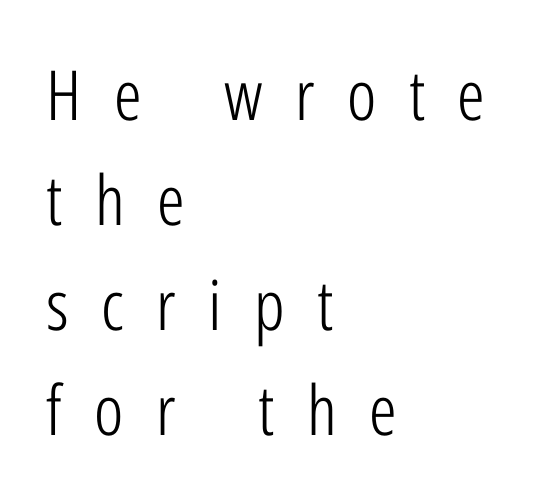
{"serif": "no", "italic": "no", "bold": "no", "weight": "light", "width": "condensed", "stroke_contrast": "low", "x_height": "medium", "monospaced": "no", "underline": "no", "align": "left", "line_spacing": "normal", "line_spacing_ratio": 1.52, "letter_spacing": "wide", "letter_spacing_em": 0.47, "glyph_px": 69}
